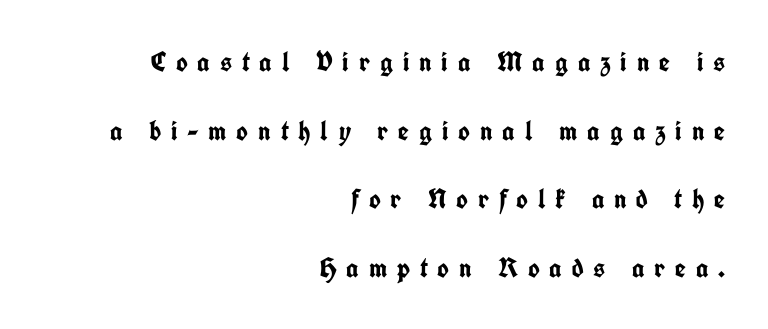
Notice how the passage keeps a crisp vertical edge on the right only. Decoration check: the copy has no underline. Posture: straight, roman, zero tilt. Looks like regular typesetting: each glyph gets only the width it needs.
